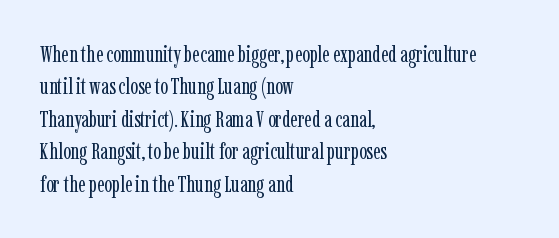
The image shows 23 px text type, upright; set left-aligned, normal line spacing (1.41x), normal letter spacing, not underlined.
